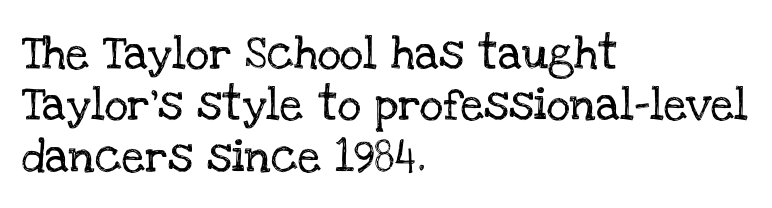
Q: Is the text italic (slanted)? A: No, it is upright.
Q: Is the typeface a serif or a sans-serif typeface? A: Serif.
Q: Is the text underlined? A: No.
Q: How is the paragraph aligned? A: Left-aligned.
Q: Is the spacing between letters normal or unusually wide? A: Normal.
Q: Is the spacing between lines tight, normal or loose? A: Normal.
Q: Width (condensed, normal, or wide)? A: Normal.
Q: Stroke contrast? A: Low.
Q: x-height? A: Large.
Q: Monospaced? A: No.
